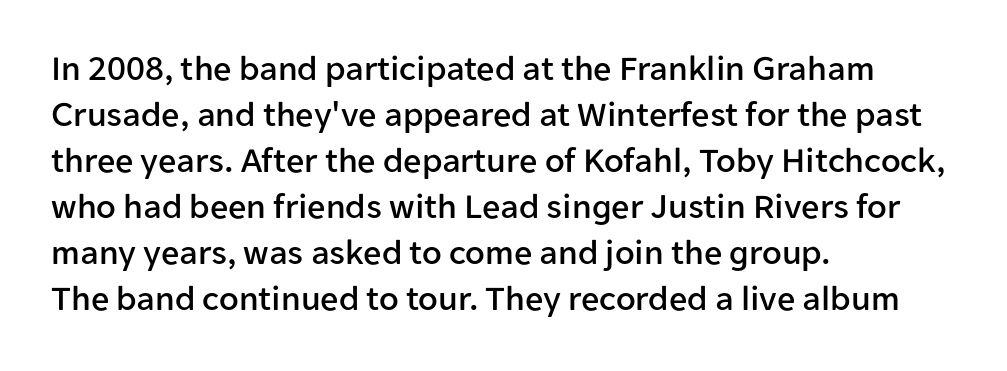
The image shows 36 px sans-serif type, upright; set left-aligned, normal line spacing (1.28x), normal letter spacing, not underlined; low stroke contrast and a medium x-height.
